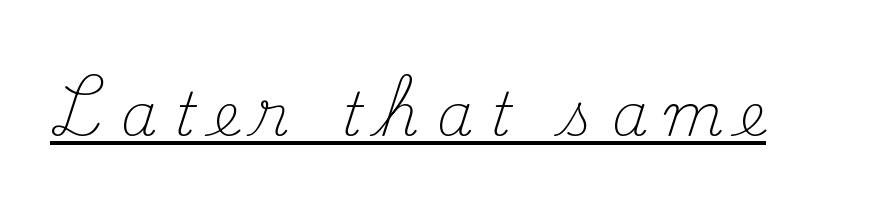
Note the varied advance widths — an 'i' is clearly narrower than an 'm'. Like a heading marked for emphasis, these lines bear an underscore. Stems here are at most as thick as an everyday book face.
